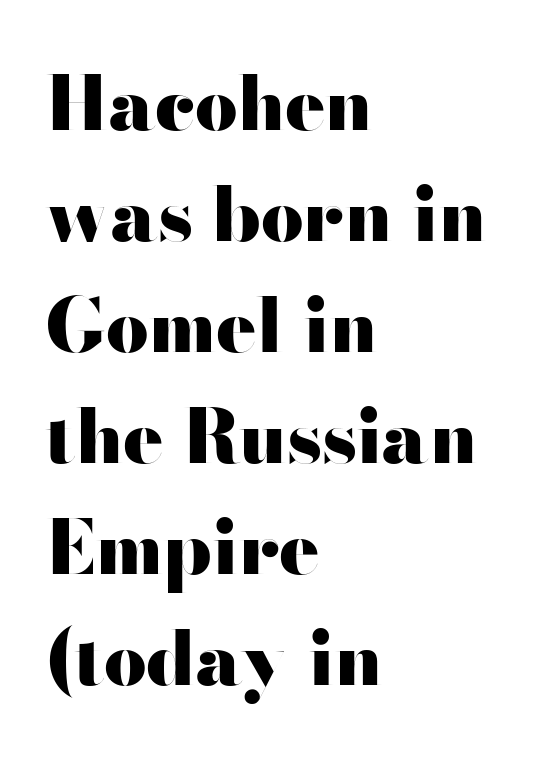
Compared with an ordinary text face, these strokes are far heavier — a full bold. Inter-character spacing is left at the font's built-in metrics. Spacing verdict: proportional, widths tailored to each character. Descenders hang freely into open space. You can tell it's not italic because the verticals are truly vertical.
